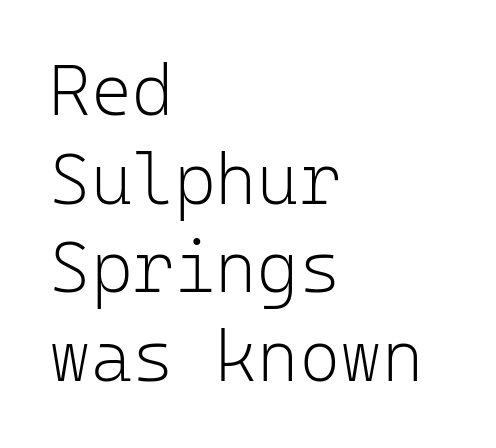
The image shows 71 px light sans-serif type, upright, monospaced; set left-aligned, normal line spacing (1.25x), normal letter spacing, not underlined; low stroke contrast and a medium x-height.
